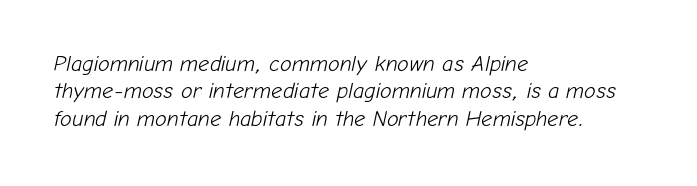
The glyphs are unaccompanied by any horizontal stroke below them. Tracking value appears to be zero — textbook default spacing. One-word summary of the alignment: left. The strokes are not fattened; the text isn't bold.
